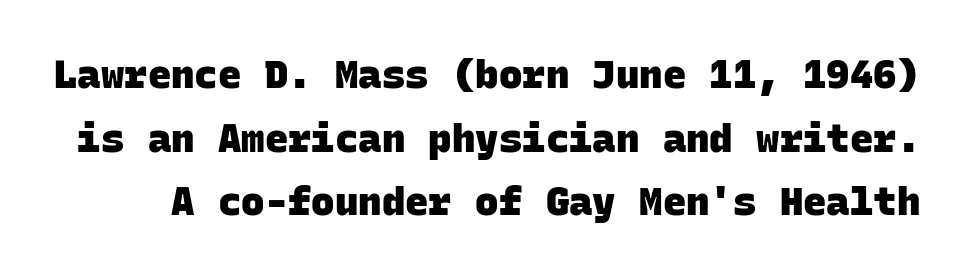
A typesetter would call this monospace, since all characters share one set width. Short note: letters normally spaced. Interline gaps are of average width in this sample. I'd call this a sans setting — the letters go barefoot.
